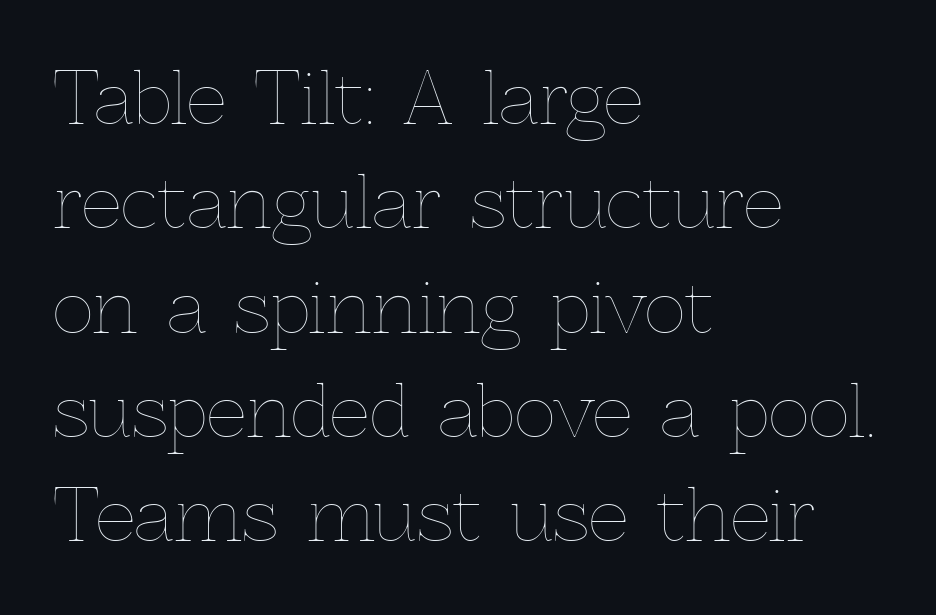
Q: Is the text bold? A: No.
Q: Is the text italic (slanted)? A: No, it is upright.
Q: Is the text underlined? A: No.
Q: How is the paragraph aligned? A: Left-aligned.
Q: Is the spacing between letters normal or unusually wide? A: Normal.
Q: Is the spacing between lines tight, normal or loose? A: Normal.
Q: Width (condensed, normal, or wide)? A: Normal.
Q: x-height? A: Medium.
Q: Monospaced? A: No.
